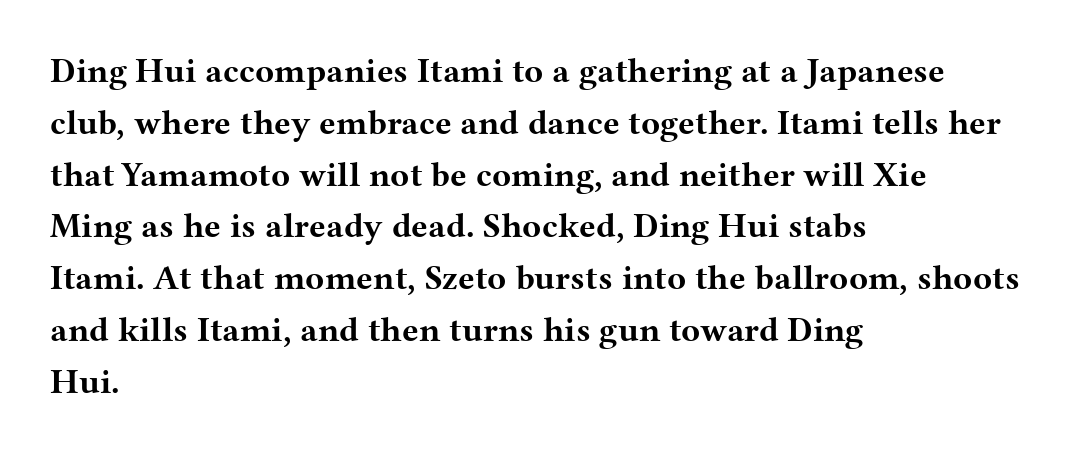
The ragged edge is on the right, which tells us the setting is flush left. Vertically, the passage feels balanced, rows spaced as you'd expect. No italicization has been applied; the sample stays upright. Typographic density is high because the face is bold.
